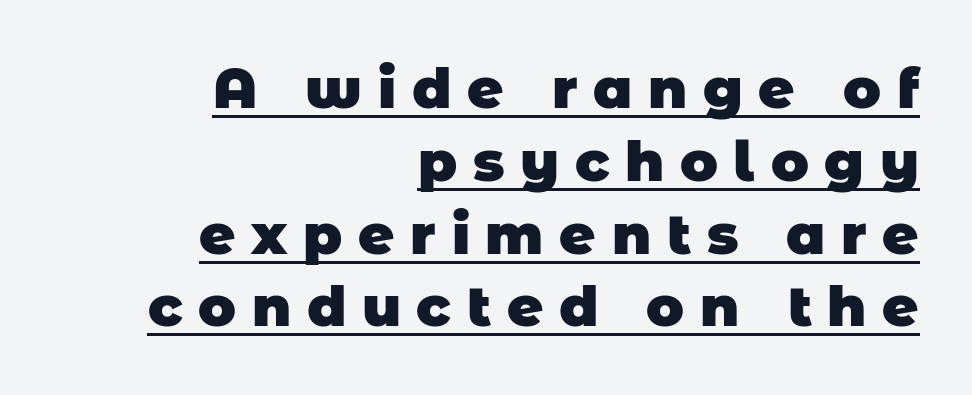
Q: Is the text bold? A: Yes.
Q: Is the typeface a serif or a sans-serif typeface? A: Sans-serif.
Q: Is the text underlined? A: Yes.
Q: How is the paragraph aligned? A: Right-aligned.
Q: Is the spacing between letters normal or unusually wide? A: Unusually wide.
Q: Is the spacing between lines tight, normal or loose? A: Normal.
Q: Width (condensed, normal, or wide)? A: Normal.
Q: Stroke contrast? A: Low.
Q: x-height? A: Large.
Q: Monospaced? A: No.
